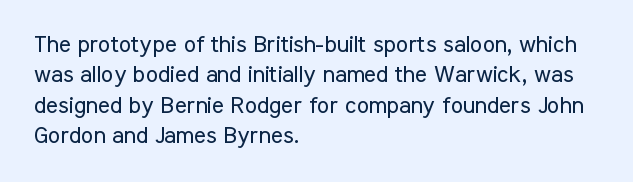
The space directly below the letters is spotless. Caption: standard tracking, unaltered. Vertically, the passage feels balanced, rows spaced as you'd expect. Does the lettering tilt? It doesn't — this is upright.
